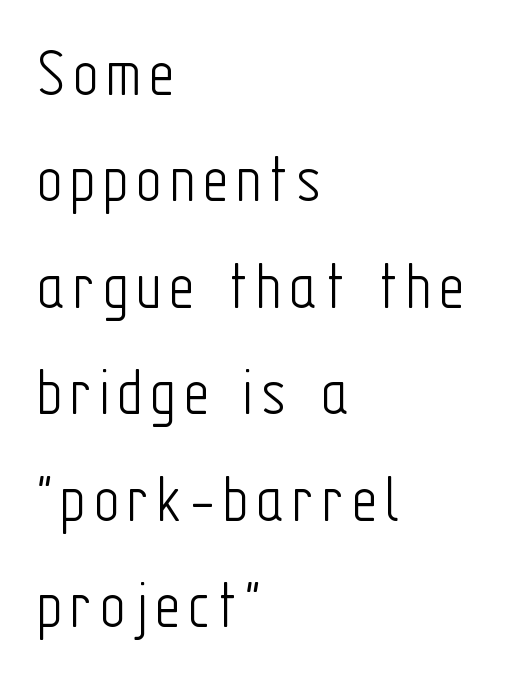
The image shows 70 px light, condensed sans-serif type, upright; set left-aligned, normal line spacing (1.52x), not underlined; low stroke contrast and a medium x-height.
